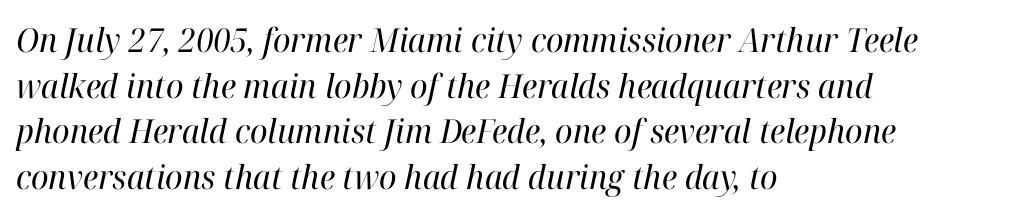
Regular leading. The setting favours the left margin, as ordinary paragraphs usually do. Is the type heavy? It reads as light-to-regular instead. Note the varied advance widths — an 'i' is clearly narrower than an 'm'. This rendering features lettering with no underline.
